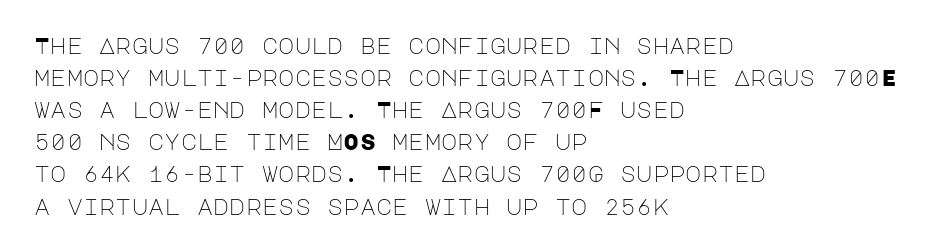
{"italic": "no", "bold": "no", "underline": "no", "align": "left", "line_spacing": "normal", "line_spacing_ratio": 1.46, "letter_spacing": "normal", "letter_spacing_em": 0.0, "glyph_px": 22}
